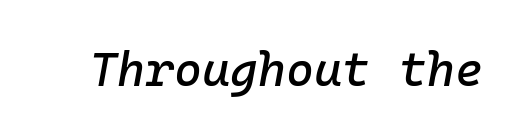
{"italic": "yes", "lean": "right", "slant_degrees": 10, "width": "normal", "stroke_contrast": "low", "x_height": "medium", "monospaced": "yes", "underline": "no", "letter_spacing": "normal", "letter_spacing_em": 0.0, "glyph_px": 48}
